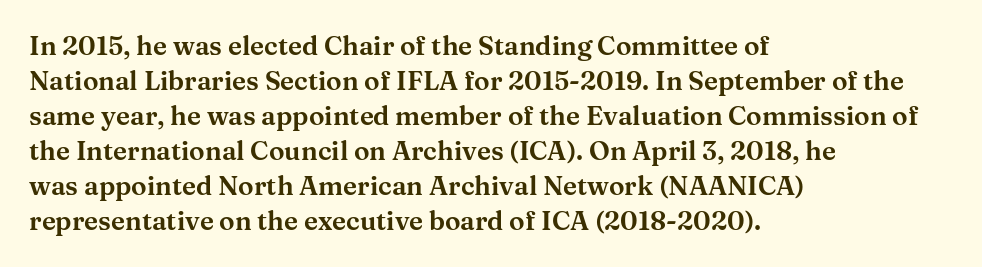
Upright lettering throughout. A classic flush-left, rag-right setting is used for this passage. Underlining? Definitely not there. The passage shown stacks its lines at a standard gap. The letterforms sit shoulder to shoulder at normal distance.
